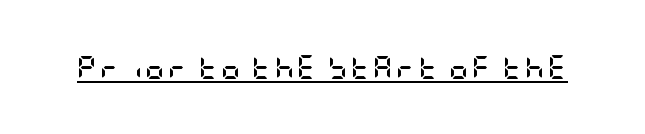
The string is rendered with underlining switched on. The face used here has the dense, thick strokes of a bold. This is roman type, the default non-slanted kind.
